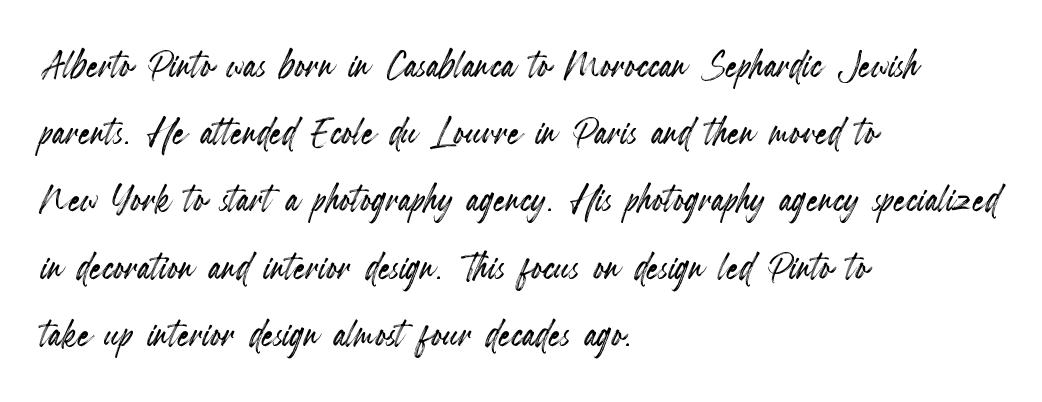
The passage shown is typed in a proportional face where columns would drift. Observe the ordinary spacing: letters are neighbours, not strangers. All the whitespace from short lines collects on the right. Bare-footed words on every line.
